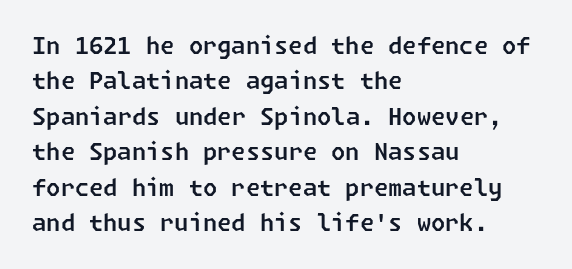
{"underline": "no", "align": "left", "line_spacing": "normal", "line_spacing_ratio": 1.54, "letter_spacing": "normal", "letter_spacing_em": 0.0, "glyph_px": 23}
